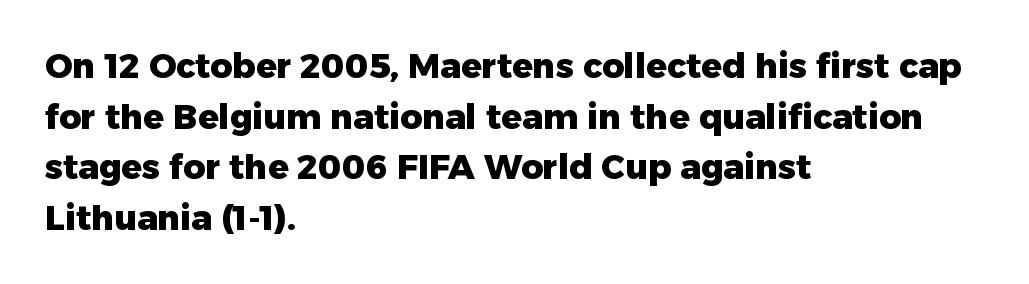
Q: Is the text bold? A: Yes.
Q: Is the text italic (slanted)? A: No, it is upright.
Q: Is the typeface a serif or a sans-serif typeface? A: Sans-serif.
Q: Is the text underlined? A: No.
Q: How is the paragraph aligned? A: Left-aligned.
Q: Is the spacing between letters normal or unusually wide? A: Normal.
Q: Is the spacing between lines tight, normal or loose? A: Normal.
Q: Width (condensed, normal, or wide)? A: Normal.
Q: Stroke contrast? A: Low.
Q: x-height? A: Medium.
Q: Monospaced? A: No.
